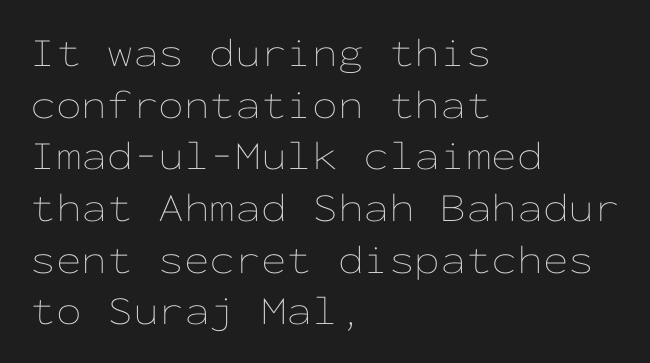
The image shows 41 px thin, wide type, upright, monospaced; set left-aligned, normal line spacing (1.26x), normal letter spacing, not underlined; low stroke contrast and a medium x-height.
